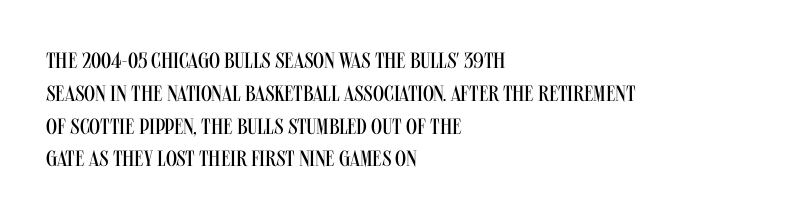
Q: Is the text bold? A: No.
Q: Is the text italic (slanted)? A: No, it is upright.
Q: Is the text underlined? A: No.
Q: How is the paragraph aligned? A: Left-aligned.
Q: Is the spacing between letters normal or unusually wide? A: Normal.
Q: Is the spacing between lines tight, normal or loose? A: Normal.
